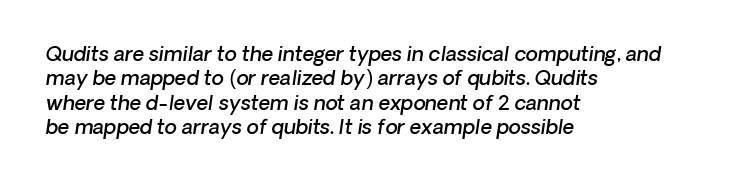
Stroke thickness is moderately raised; the sample reads as semibold. Only glyphs here, with clear space below each row. Standard letterfit; no display-style spreading of the glyphs. The rag falls on the right side of this text block. There's an unmistakable incline to the writing here.
